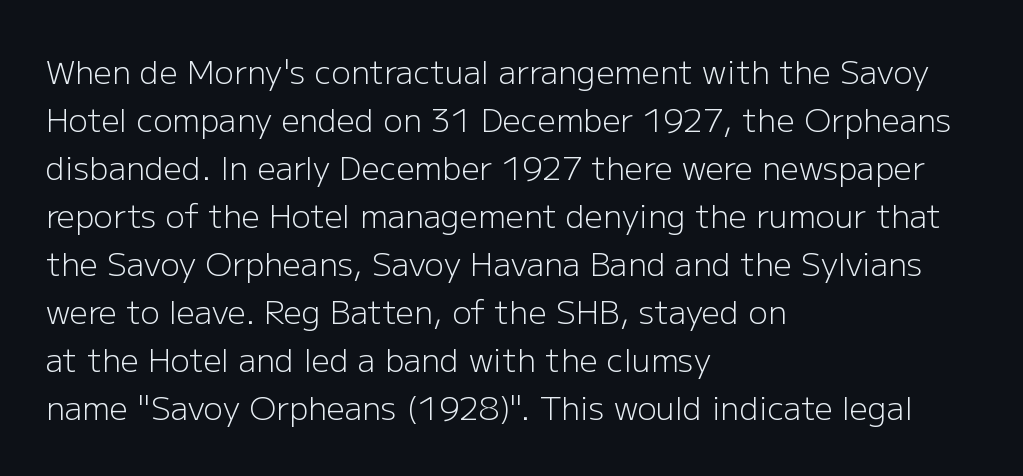
The image shows 32 px light sans-serif type, upright; set left-aligned, normal line spacing (1.5x), normal letter spacing, not underlined; low stroke contrast and a medium x-height.
